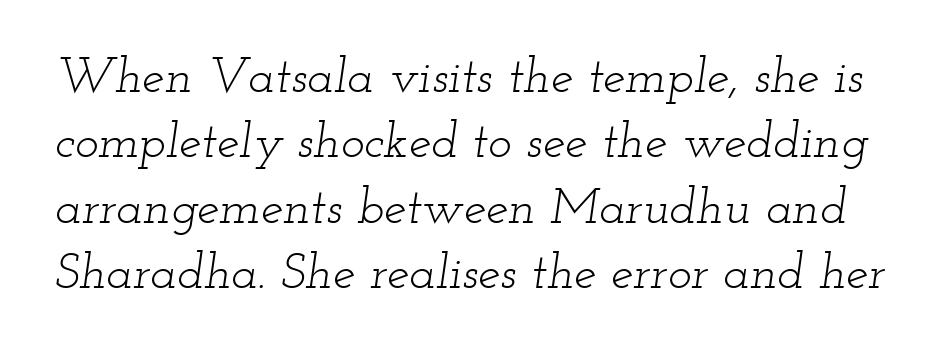
This rendering leaves character spacing at its baseline value. This sample has the flowing, uneven cadence of proportional lettering. Ink coverage per letter is moderate at most. Yep, that's italic — everything's leaning. Are there feet on the stems? There are — it's a serif. Compared with typical paragraphs, the rows here are spaced about the same.
